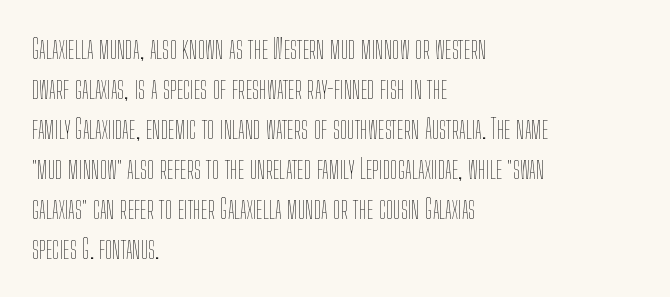
Q: Is the text bold? A: No.
Q: Is the text italic (slanted)? A: No, it is upright.
Q: Is the text underlined? A: No.
Q: How is the paragraph aligned? A: Left-aligned.
Q: Is the spacing between letters normal or unusually wide? A: Normal.
Q: Is the spacing between lines tight, normal or loose? A: Normal.
